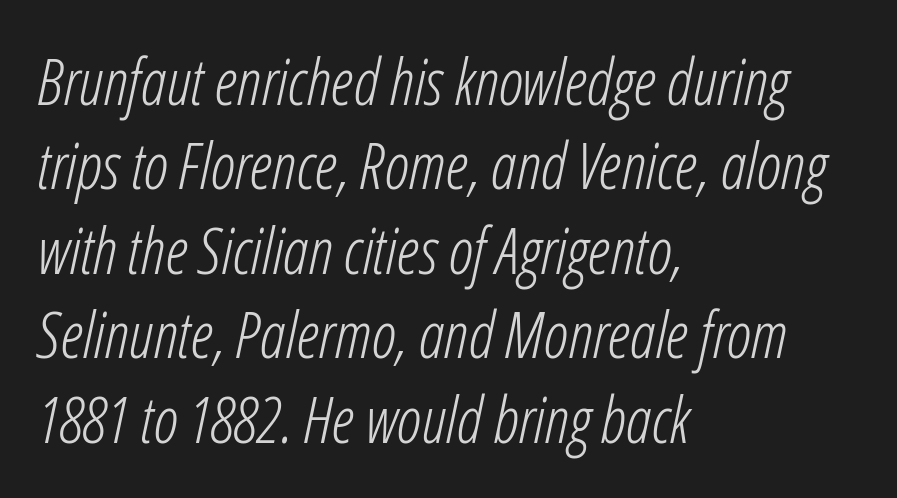
The image shows 64 px light, condensed type, italic (leaning right); set left-aligned, normal line spacing (1.32x), normal letter spacing, not underlined; low stroke contrast and a medium x-height.
